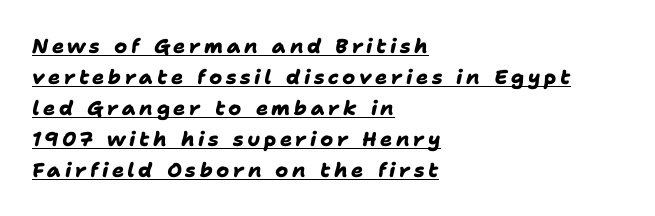
Q: Is the text bold? A: Yes.
Q: Is the text underlined? A: Yes.
Q: How is the paragraph aligned? A: Left-aligned.
Q: Is the spacing between lines tight, normal or loose? A: Normal.
